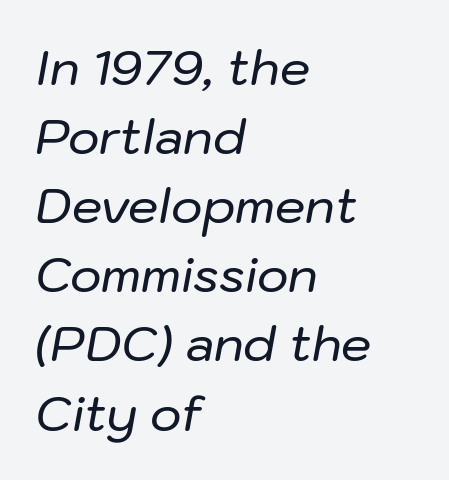
Quick note: interline space is typical. Would a proofreader flag this as italicized? Yes. Honestly, the letter spacing is just normal — you wouldn't notice it. Left-aligned paragraph, ragged on the right. Think of a printed novel: that variable character pitch is what you see here.
